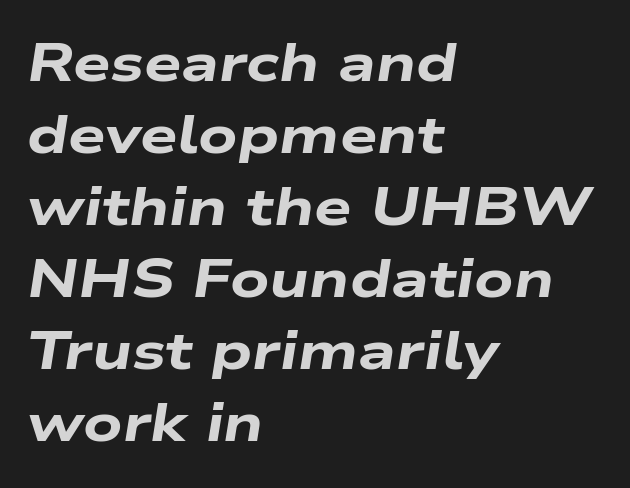
Q: Is the text bold? A: Yes.
Q: Is the text italic (slanted)? A: Yes, it leans right by about 9 degrees.
Q: Is the text underlined? A: No.
Q: How is the paragraph aligned? A: Left-aligned.
Q: Is the spacing between letters normal or unusually wide? A: Normal.
Q: Is the spacing between lines tight, normal or loose? A: Normal.
Q: Width (condensed, normal, or wide)? A: Wide.
Q: Stroke contrast? A: Low.
Q: x-height? A: Medium.
Q: Monospaced? A: No.
